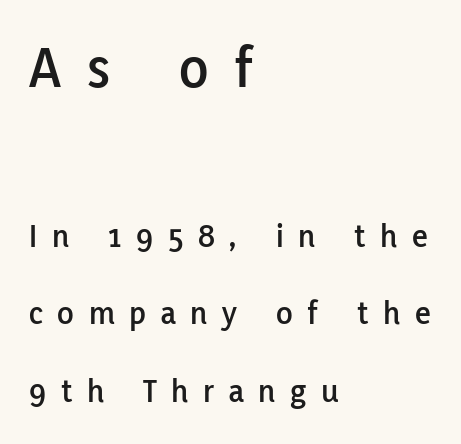
The image shows 60 px sans-serif type, upright; set left-aligned, loose line spacing (2.28x), unusually wide letter spacing (+0.43 em), not underlined; the first (top) block is 1.76x larger; low stroke contrast and a medium x-height.
